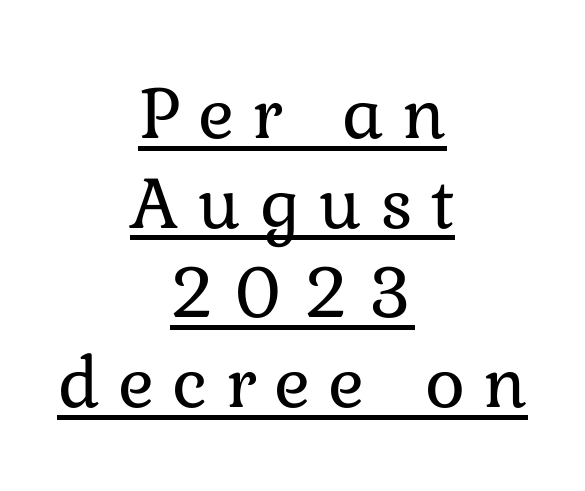
Emphasis is given by a line drawn under the lettering. This sample has the flowing, uneven cadence of proportional lettering. Glyph-to-glyph distance is far greater than everyday printed text. The specimen reads as upright at a glance. Neither beginnings nor endings align; midpoints do.
